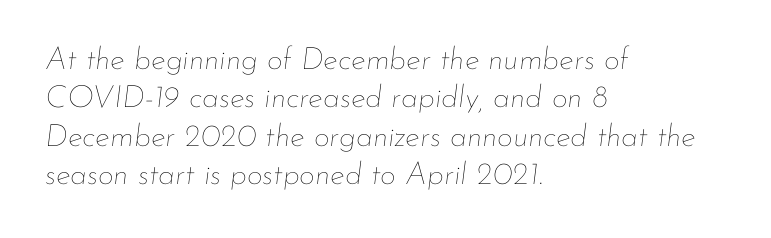
{"italic": "yes", "lean": "right", "slant_degrees": 7, "bold": "no", "weight": "thin", "width": "normal", "stroke_contrast": "low", "x_height": "small", "monospaced": "no", "underline": "no", "align": "left", "line_spacing_ratio": 1.24, "letter_spacing": "normal", "letter_spacing_em": 0.0, "glyph_px": 31}
